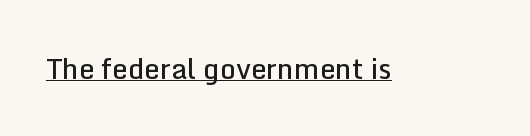
The image shows 28 px semibold sans-serif type, upright; set normal letter spacing, underlined; low stroke contrast and a medium x-height.
